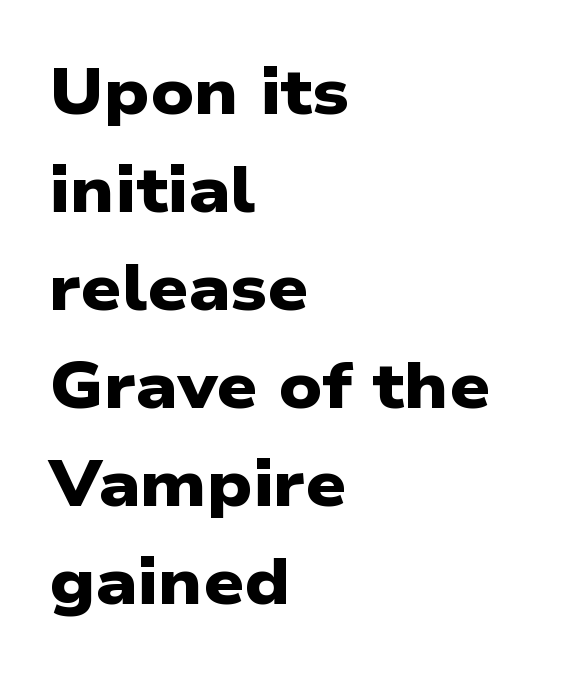
The image shows 64 px heavy, wide sans-serif type; set left-aligned, normal line spacing (1.53x), normal letter spacing, not underlined; low stroke contrast and a medium x-height.
